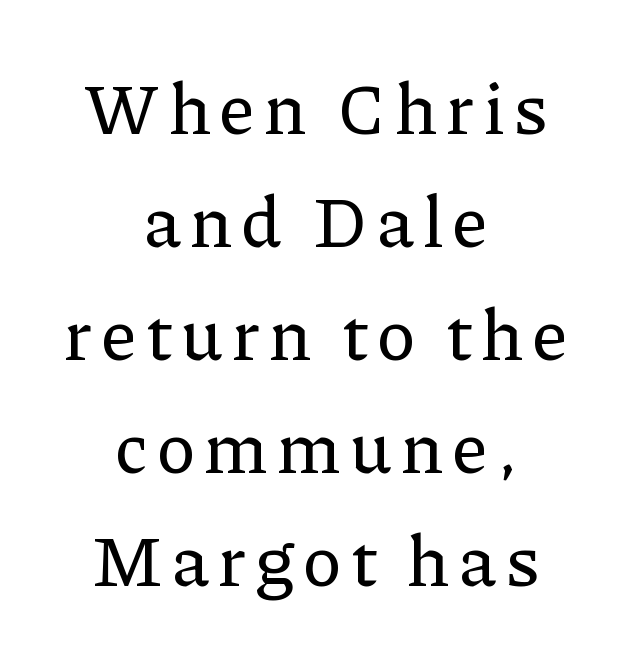
The image shows 72 px serif type, upright; set centered, normal line spacing (1.57x), not underlined; low stroke contrast and a medium x-height.
